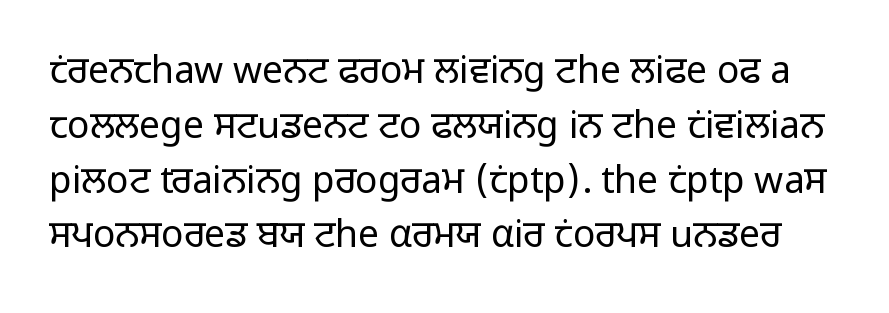
The image shows 37 px regular-weight sans-serif type, upright; set normal line spacing (1.48x), normal letter spacing, not underlined; low stroke contrast and a medium x-height.
